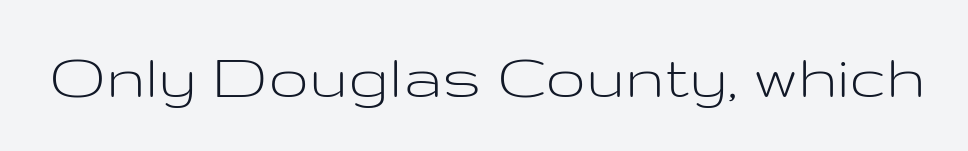
{"serif": "no", "italic": "no", "bold": "no", "weight": "light", "width": "wide", "stroke_contrast": "low", "x_height": "medium", "monospaced": "no", "underline": "no", "letter_spacing": "normal", "letter_spacing_em": 0.0, "glyph_px": 68}
